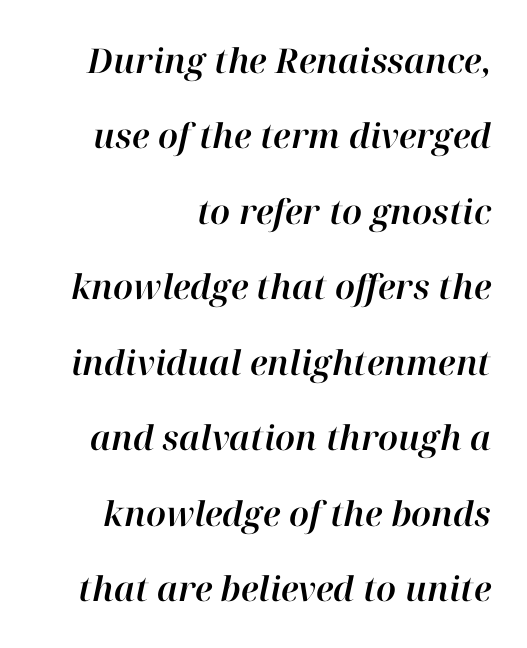
{"italic": "yes", "lean": "right", "slant_degrees": 12, "width": "normal", "stroke_contrast": "high", "x_height": "medium", "monospaced": "no", "underline": "no", "align": "right", "line_spacing": "loose", "line_spacing_ratio": 2.22, "letter_spacing": "normal", "letter_spacing_em": 0.0, "glyph_px": 34}
